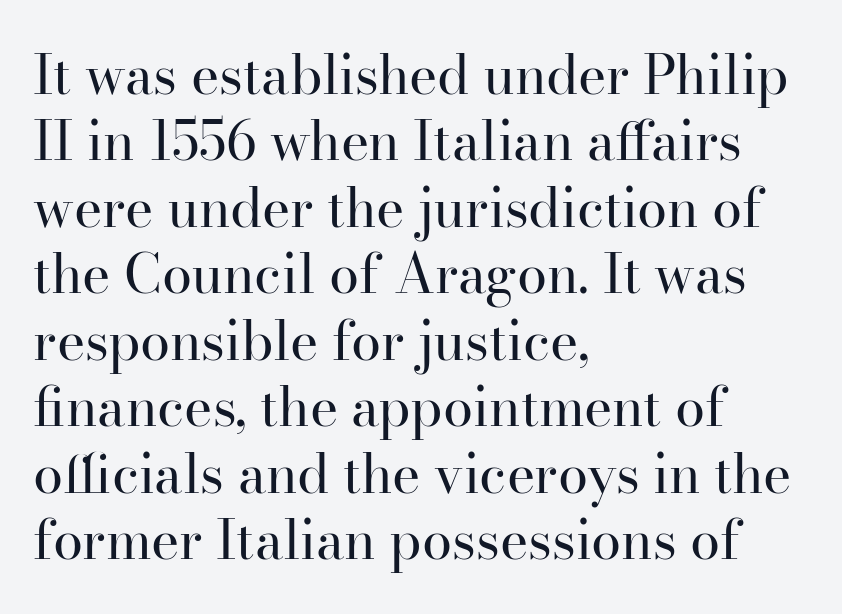
{"serif": "yes", "italic": "no", "bold": "no", "weight": "regular", "width": "normal", "stroke_contrast": "high", "x_height": "small", "monospaced": "no", "underline": "no", "align": "left", "line_spacing_ratio": 1.23, "letter_spacing": "normal", "letter_spacing_em": 0.0, "glyph_px": 54}
